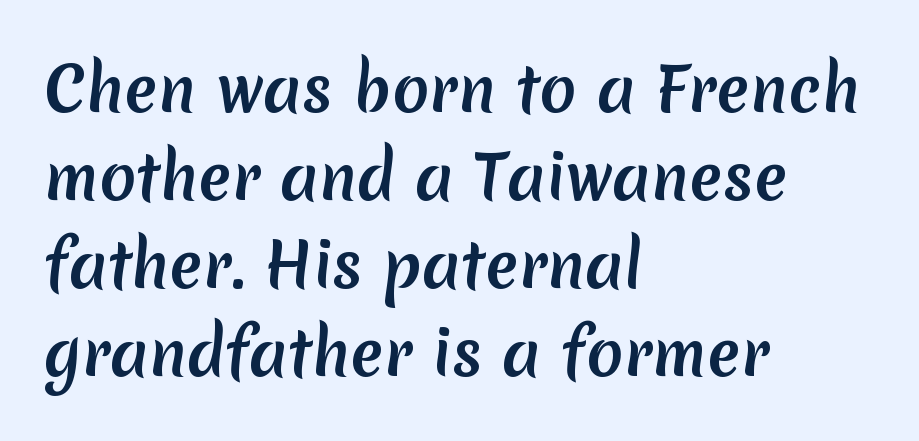
{"serif": "no", "width": "normal", "stroke_contrast": "medium", "x_height": "medium", "monospaced": "no", "underline": "no", "align": "left", "line_spacing": "normal", "line_spacing_ratio": 1.44, "letter_spacing": "normal", "letter_spacing_em": 0.0, "glyph_px": 61}
